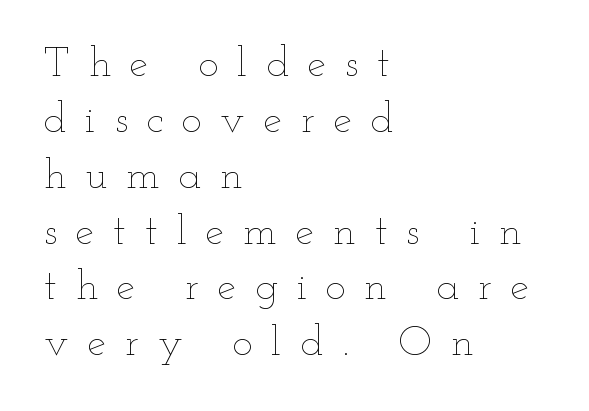
Does the leading feel generous? No, just average. Decoration check: the copy has no underline. No letter is thick-stroked: the sample isn't bold. Layout note: lines flush left.
